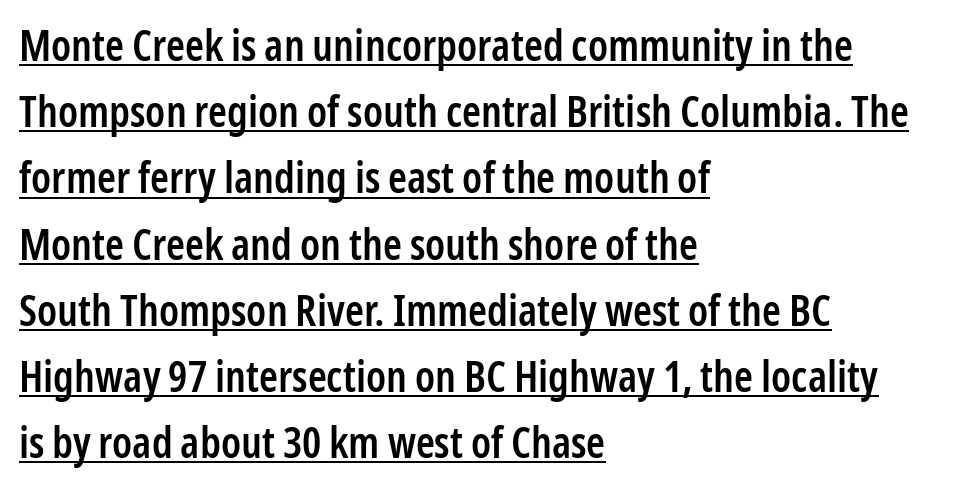
The image shows 43 px semibold, condensed sans-serif type, upright; set left-aligned, normal line spacing (1.54x), normal letter spacing, underlined; low stroke contrast and a medium x-height.
